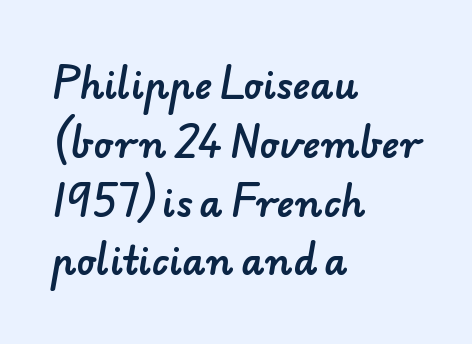
{"serif": "no", "width": "normal", "stroke_contrast": "low", "x_height": "small", "monospaced": "no", "underline": "no", "align": "left", "line_spacing": "normal", "line_spacing_ratio": 1.59, "letter_spacing": "normal", "letter_spacing_em": 0.0, "glyph_px": 37}
